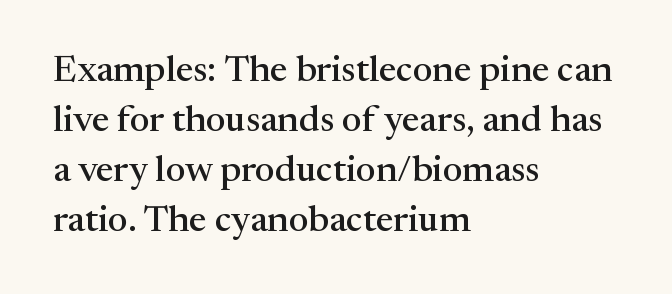
Rendered with straight, roman letterforms. Leading: standard. Old-style or modern, the face here clearly has serifs. The gap between lines stays unmarked. Where is the straight margin? On the left.
